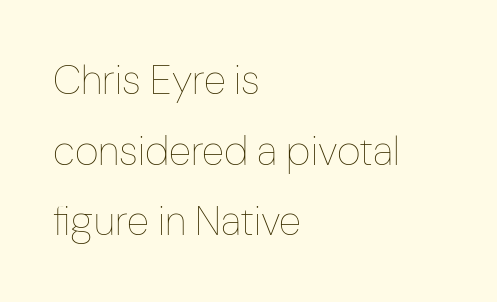
The image shows 41 px thin, condensed type, upright; set left-aligned, line spacing 1.72x, normal letter spacing, not underlined; low stroke contrast and a medium x-height.
